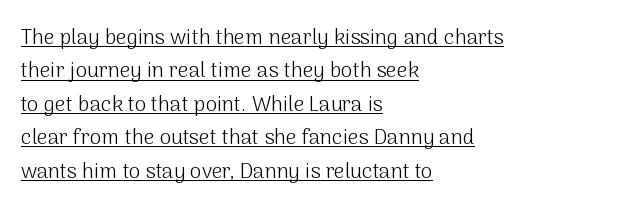
Notice how the stems are strictly vertical — no italics here. Does the leading feel generous? No, just average. How are the letters spaced? Ordinarily, with no added tracking. Is the block centered? No — it sits flush against the left margin.
